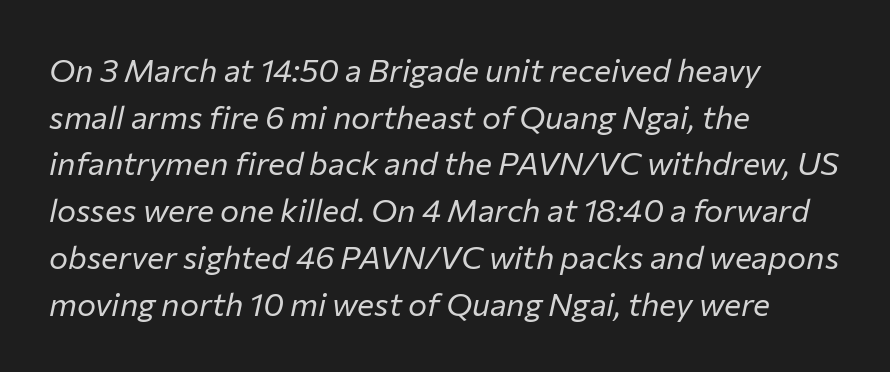
An italicized treatment has been applied to the whole sample. The ragged edge is on the right, which tells us the setting is flush left. Think standard paragraph weight, or any step lighter than that. Nobody touched the tracking dial on this one.
